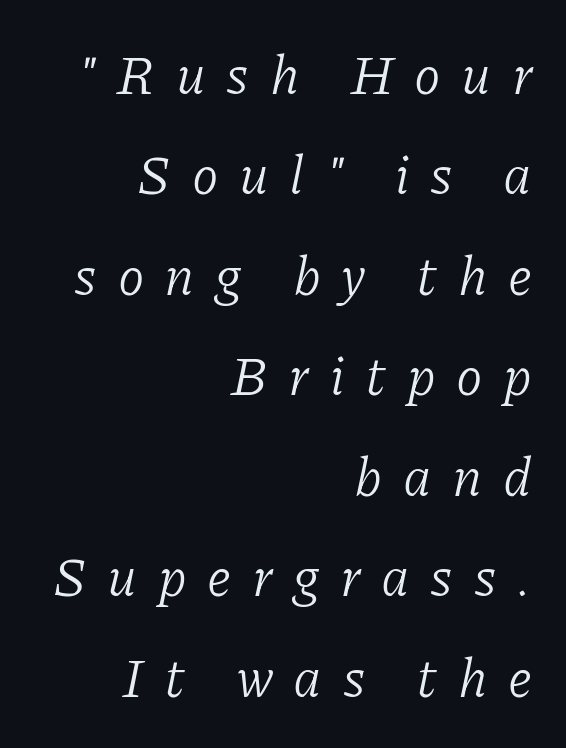
The letters carry serifs — small finishing strokes at the ends of their stems. Spacing verdict: proportional, widths tailored to each character. Descenders are the only things crossing below the line. If you drew a line through each stem, it would be angled. Is this a heavy cut? Hardly; it is regular or lighter. Substantial extra tracking has been applied to these lines.
